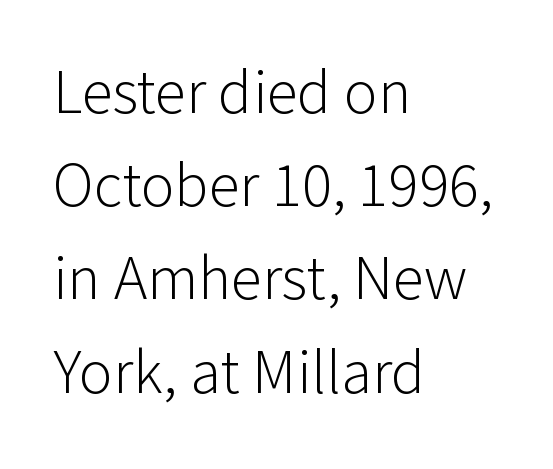
The font family rendered here belongs to the sans-serif group. Line starts are locked; line ends wander. Each stroke keeps to a modest, everyday thickness or less. The zone under the glyphs is completely vacant. The face used here is proportionally spaced, like ordinary book or web type. Characters remain perfectly vertical along every line.
